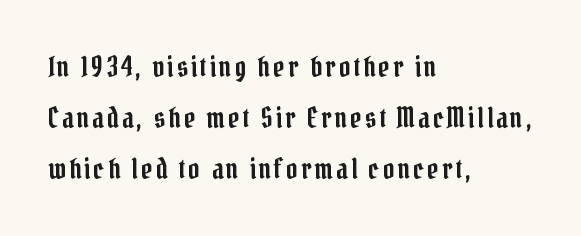
{"serif": "yes", "italic": "no", "width": "condensed", "stroke_contrast": "low", "x_height": "medium", "monospaced": "no", "underline": "no", "align": "left", "line_spacing_ratio": 1.83, "glyph_px": 28}
